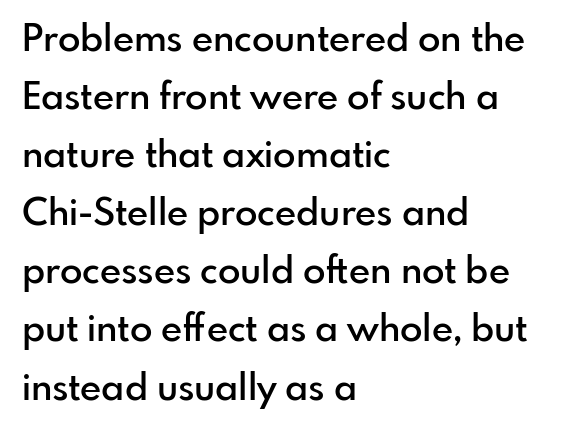
Horizontal bands of white between lines are of average thickness. Nothing sits at the stroke ends, so this counts as sans-serif. Where is the straight margin? On the left. These lines keep a tight, regular rhythm from letter to letter. Letters rest on an invisible, unmarked baseline.
